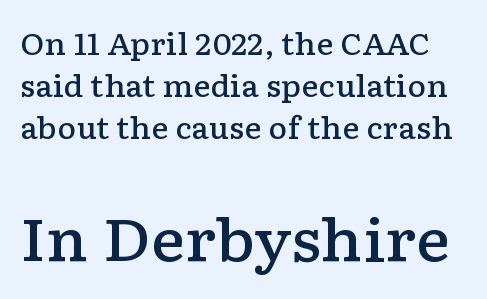
Unlike a clean sans, this face finishes its strokes with serifs. Typesetter's note — lower block bumped up in size, upper block left smaller. A normal amount of white space separates one row of letters from the next. Do the characters align in a grid? No, the font is proportional. Caption: semibold face, moderately heavy strokes. Characters follow at the spacing the type designer built in.
